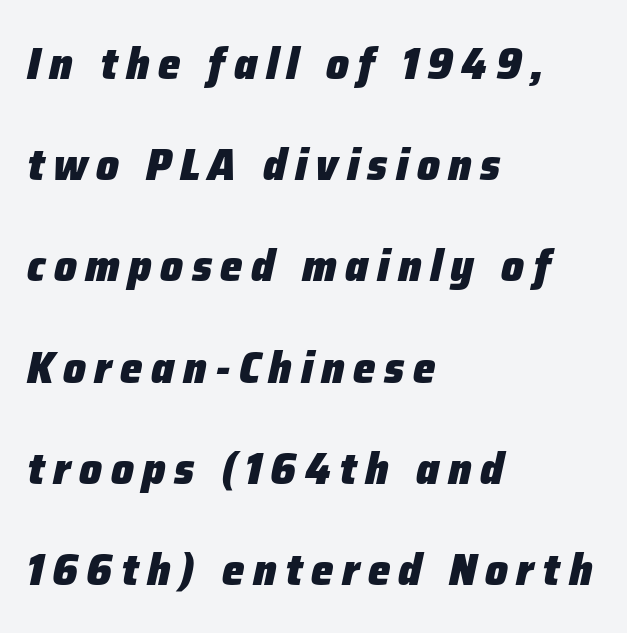
The image shows 45 px heavy type, italic (leaning right); set left-aligned, loose line spacing (2.25x), not underlined; low stroke contrast and a medium x-height.
